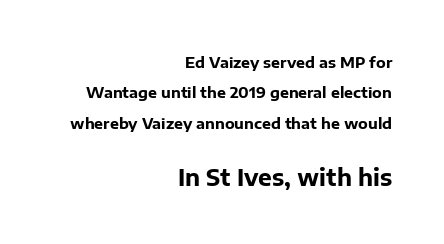
{"italic": "no", "bold": "yes", "underline": "no", "align": "right", "line_spacing": "loose", "line_spacing_ratio": 2.03, "letter_spacing": "normal", "letter_spacing_em": 0.0, "larger_block": "second", "size_ratio": 1.53, "glyph_px": 23}
